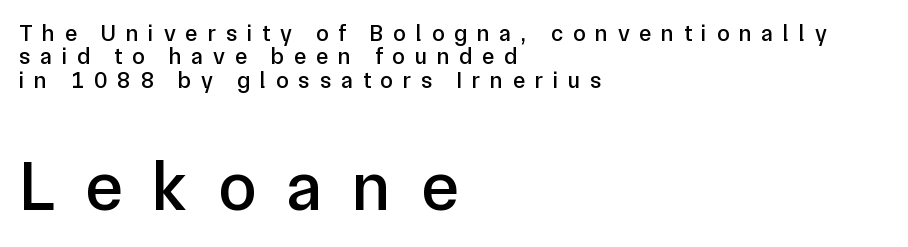
Q: Is the text italic (slanted)? A: No, it is upright.
Q: Is the typeface a serif or a sans-serif typeface? A: Sans-serif.
Q: Is the text underlined? A: No.
Q: How is the paragraph aligned? A: Left-aligned.
Q: Is the spacing between letters normal or unusually wide? A: Unusually wide.
Q: Is the spacing between lines tight, normal or loose? A: Tight.
Q: Which block of text is set in a larger size, the first (top) or the second (bottom)? A: The second (bottom) one.
Q: Width (condensed, normal, or wide)? A: Normal.
Q: Stroke contrast? A: Low.
Q: x-height? A: Medium.
Q: Monospaced? A: No.
